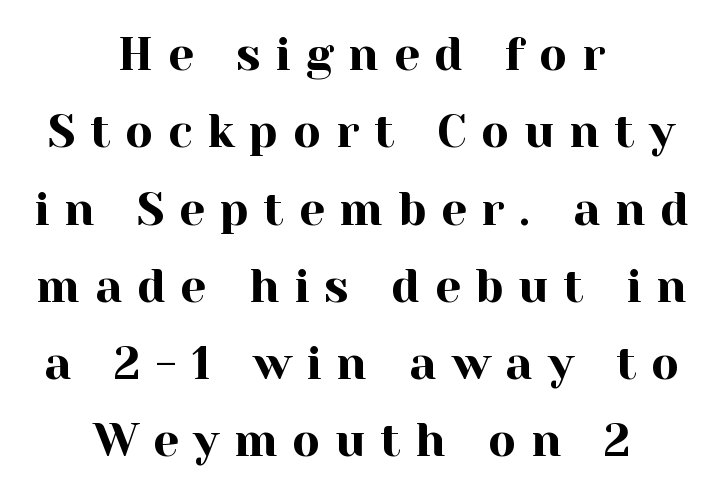
Q: Is the text italic (slanted)? A: No, it is upright.
Q: Is the typeface a serif or a sans-serif typeface? A: Serif.
Q: Is the text underlined? A: No.
Q: How is the paragraph aligned? A: Centered.
Q: Is the spacing between letters normal or unusually wide? A: Unusually wide.
Q: Is the spacing between lines tight, normal or loose? A: Normal.
Q: Width (condensed, normal, or wide)? A: Normal.
Q: x-height? A: Medium.
Q: Monospaced? A: No.
